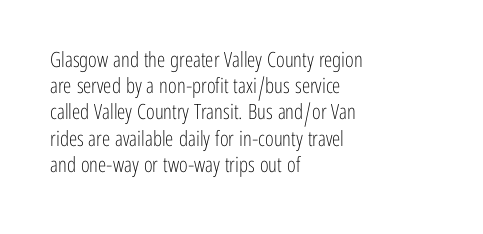
{"italic": "no", "bold": "no", "underline": "no", "align": "left", "line_spacing": "normal", "line_spacing_ratio": 1.25, "letter_spacing": "normal", "letter_spacing_em": 0.0, "glyph_px": 21}
